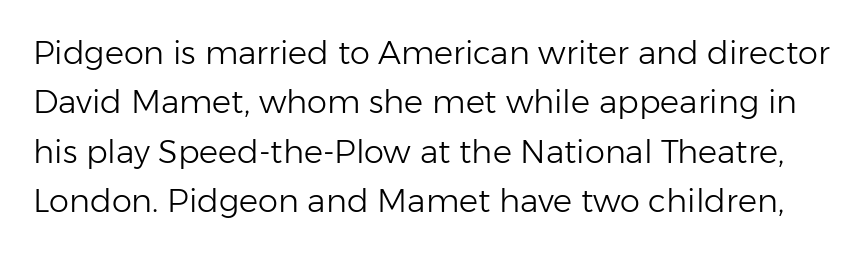
The image shows 32 px light sans-serif type, upright; set normal line spacing (1.54x), normal letter spacing, not underlined; low stroke contrast and a medium x-height.
